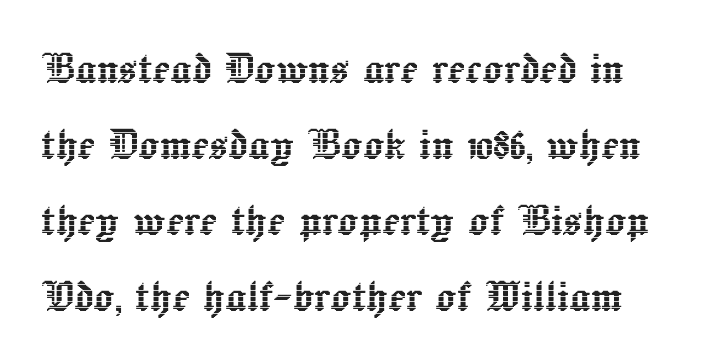
Q: Is the text italic (slanted)? A: No, it is upright.
Q: Is the text underlined? A: No.
Q: Is the spacing between letters normal or unusually wide? A: Normal.
Q: Is the spacing between lines tight, normal or loose? A: Normal.
Q: Width (condensed, normal, or wide)? A: Normal.
Q: x-height? A: Medium.
Q: Monospaced? A: No.
